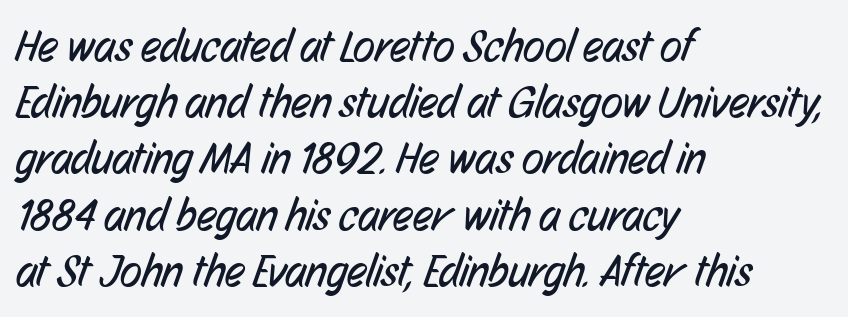
The image shows 45 px regular-weight, condensed sans-serif type; set left-aligned, normal line spacing (1.25x), normal letter spacing, not underlined; low stroke contrast and a medium x-height.
